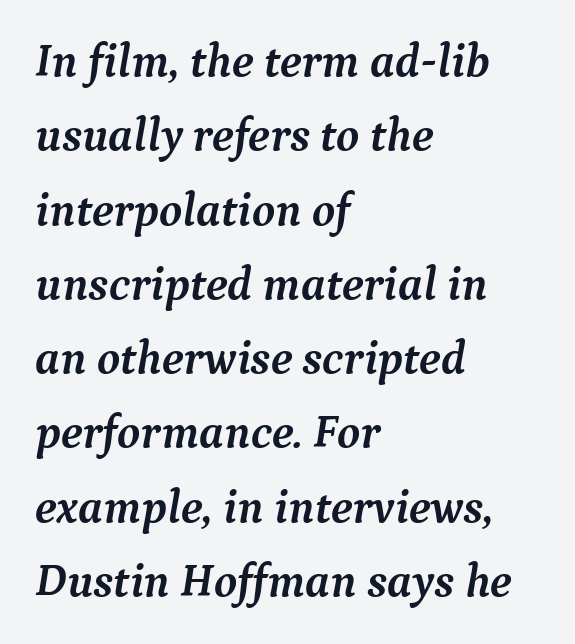
{"serif": "yes", "italic": "yes", "lean": "right", "slant_degrees": 9, "bold": "yes", "weight": "semibold", "width": "normal", "stroke_contrast": "medium", "x_height": "medium", "monospaced": "no", "underline": "no", "align": "left", "line_spacing": "normal", "line_spacing_ratio": 1.58, "letter_spacing": "normal", "letter_spacing_em": 0.0, "glyph_px": 47}
